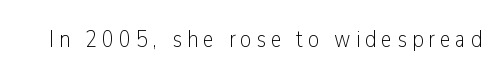
Q: Is the text bold? A: No.
Q: Is the text italic (slanted)? A: No, it is upright.
Q: Is the text underlined? A: No.
Q: Is the spacing between letters normal or unusually wide? A: Unusually wide.
